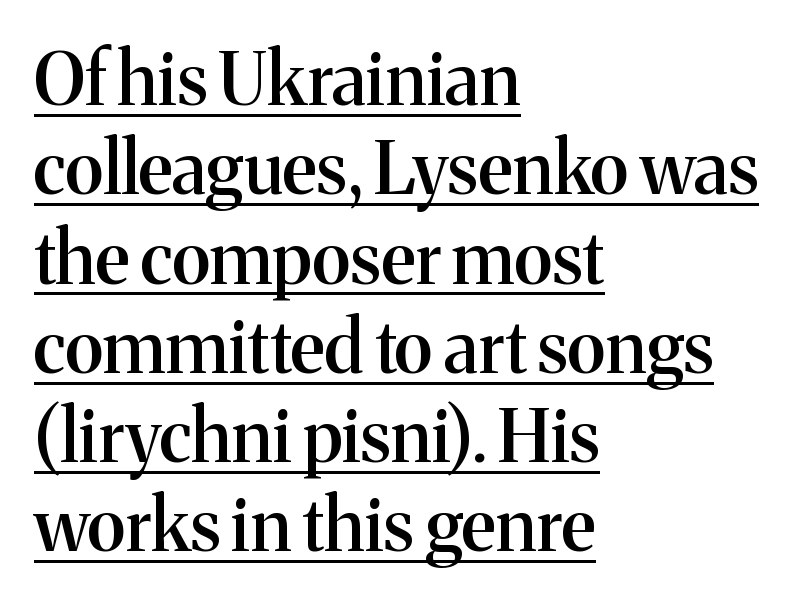
Q: Is the text bold? A: Semi-bold.
Q: Is the text italic (slanted)? A: No, it is upright.
Q: Is the typeface a serif or a sans-serif typeface? A: Serif.
Q: Is the text underlined? A: Yes.
Q: How is the paragraph aligned? A: Left-aligned.
Q: Is the spacing between letters normal or unusually wide? A: Normal.
Q: Width (condensed, normal, or wide)? A: Normal.
Q: Stroke contrast? A: Medium.
Q: x-height? A: Medium.
Q: Monospaced? A: No.
